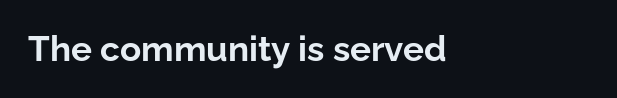
Letters rest on an invisible, unmarked baseline. Tall strokes in this sample are plumb rather than angled. The face used here has the dense, thick strokes of a bold. Line starts are locked; line ends wander. The face used here is rendered with its standard letterfit. Note the varied advance widths — an 'i' is clearly narrower than an 'm'.
